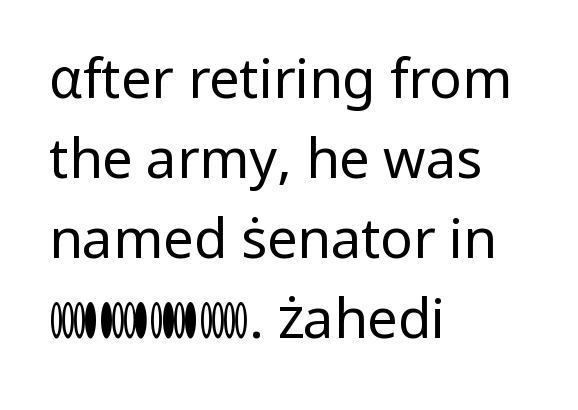
Q: Is the text bold? A: No.
Q: Is the text italic (slanted)? A: No, it is upright.
Q: Is the typeface a serif or a sans-serif typeface? A: Sans-serif.
Q: Is the text underlined? A: No.
Q: How is the paragraph aligned? A: Left-aligned.
Q: Is the spacing between letters normal or unusually wide? A: Normal.
Q: Is the spacing between lines tight, normal or loose? A: Normal.
Q: Width (condensed, normal, or wide)? A: Normal.
Q: Stroke contrast? A: Low.
Q: x-height? A: Medium.
Q: Monospaced? A: No.
